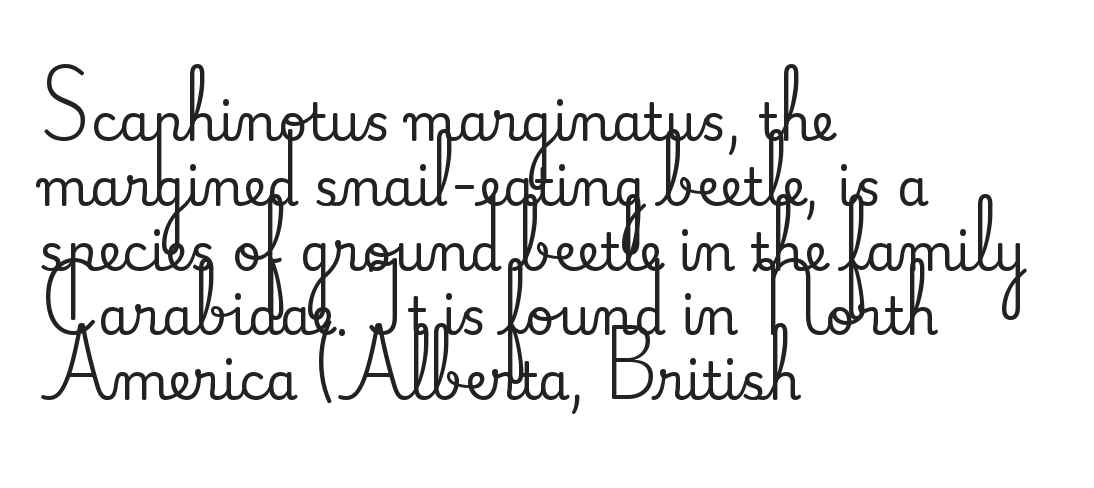
Q: Is the text italic (slanted)? A: No, it is upright.
Q: Is the typeface a serif or a sans-serif typeface? A: Serif.
Q: Is the text underlined? A: No.
Q: How is the paragraph aligned? A: Left-aligned.
Q: Is the spacing between letters normal or unusually wide? A: Normal.
Q: Is the spacing between lines tight, normal or loose? A: Normal.
Q: Width (condensed, normal, or wide)? A: Normal.
Q: Stroke contrast? A: Medium.
Q: x-height? A: Small.
Q: Monospaced? A: No.
